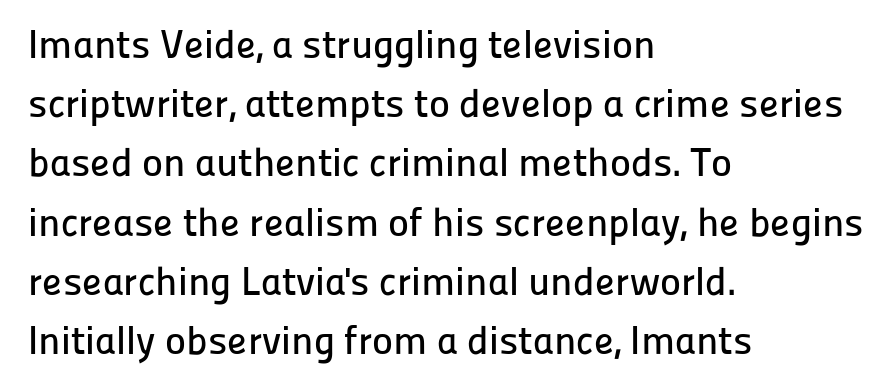
Q: Is the text italic (slanted)? A: No, it is upright.
Q: Is the typeface a serif or a sans-serif typeface? A: Sans-serif.
Q: Is the text underlined? A: No.
Q: How is the paragraph aligned? A: Left-aligned.
Q: Is the spacing between letters normal or unusually wide? A: Normal.
Q: Is the spacing between lines tight, normal or loose? A: Normal.
Q: Width (condensed, normal, or wide)? A: Normal.
Q: Stroke contrast? A: Low.
Q: x-height? A: Medium.
Q: Monospaced? A: No.
